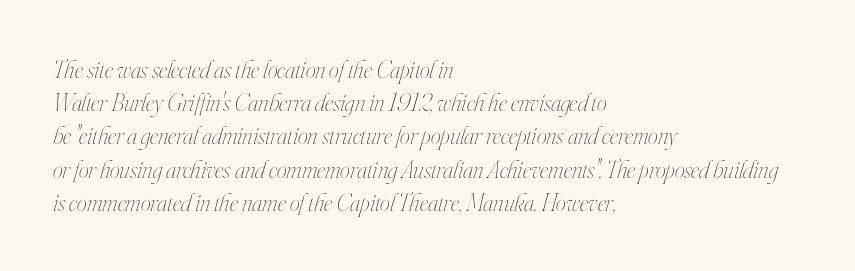
{"italic": "yes", "lean": "right", "slant_degrees": 16, "bold": "no", "underline": "no", "align": "left", "line_spacing": "normal", "line_spacing_ratio": 1.33, "letter_spacing": "normal", "letter_spacing_em": 0.0, "glyph_px": 25}
